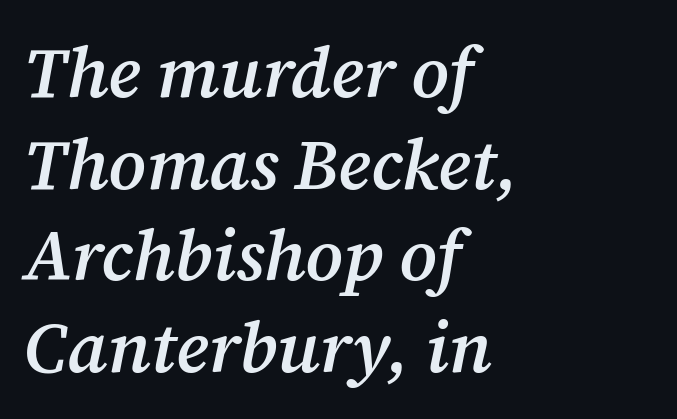
In CSS terms this would be text-align: left. Notice how descenders clear the ascenders below comfortably — that's standard leading. Here the designer chose a conventional face with non-uniform glyph widths. The type family on display is of the serif kind. Slightly chunky letters — semibold, I'd say, not full bold.
